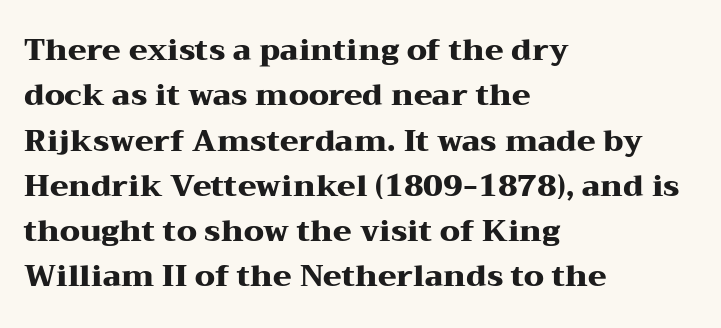
The image shows 30 px heavy, wide serif type, upright; set left-aligned, normal line spacing (1.51x), normal letter spacing, not underlined; medium stroke contrast and a medium x-height.
